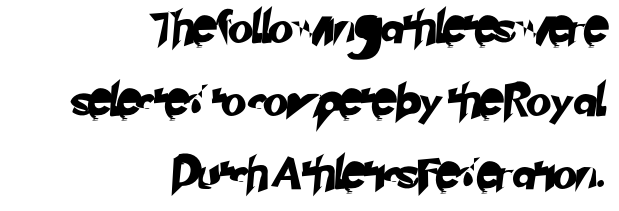
You could not count columns in this text — the font is proportionally spaced. Descenders are the only things crossing below the line. This sample uses plain, unmodified letter spacing. Typeset ragged left — the right edge is the straight one.
